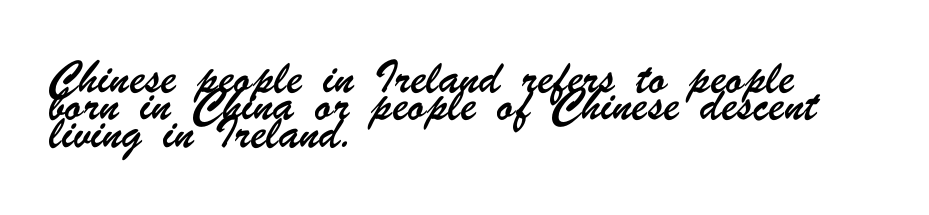
Any mark beneath the type? The region is blank. The vertical gap from one line to the next is medium. Compared with typical body copy, the letter spacing here is the same. The compositor pushed each line to the left boundary.
